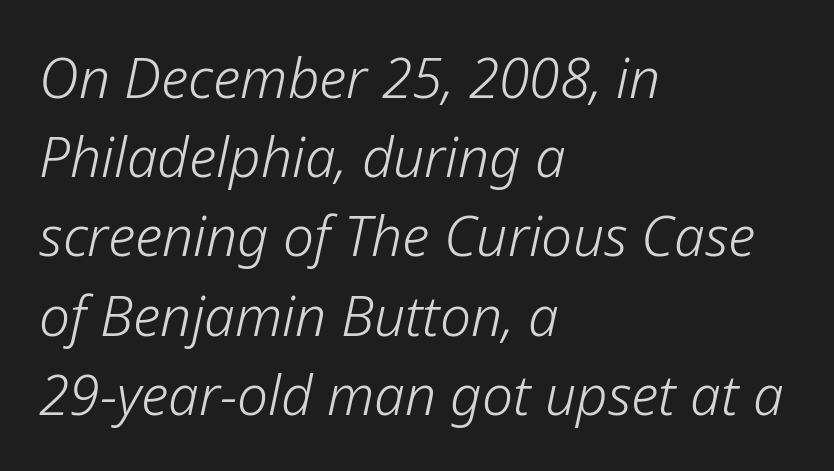
The image shows 55 px light type, italic (leaning right); set left-aligned, normal line spacing (1.44x), normal letter spacing, not underlined; low stroke contrast and a medium x-height.
